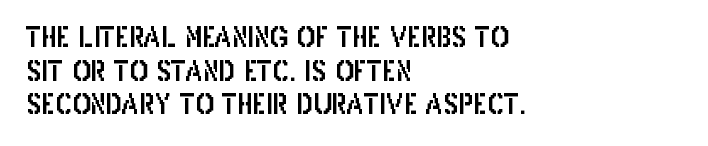
Q: Is the text italic (slanted)? A: No, it is upright.
Q: Is the text underlined? A: No.
Q: How is the paragraph aligned? A: Left-aligned.
Q: Is the spacing between letters normal or unusually wide? A: Normal.
Q: Is the spacing between lines tight, normal or loose? A: Normal.
